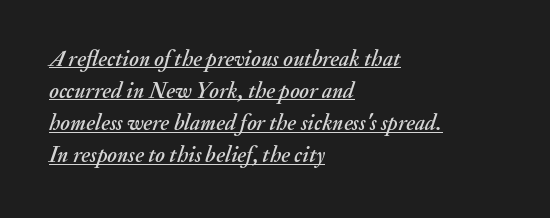
{"italic": "yes", "lean": "right", "slant_degrees": 20, "underline": "yes", "align": "left", "line_spacing": "normal", "line_spacing_ratio": 1.46, "letter_spacing": "normal", "letter_spacing_em": 0.0, "glyph_px": 22}
